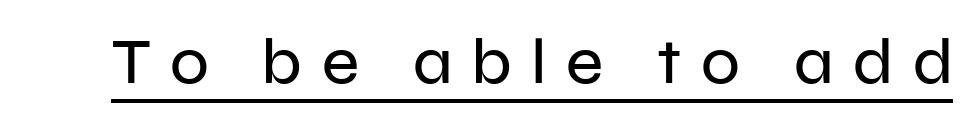
{"serif": "no", "italic": "no", "width": "normal", "stroke_contrast": "low", "x_height": "medium", "monospaced": "no", "underline": "yes", "letter_spacing": "wide", "letter_spacing_em": 0.31, "glyph_px": 64}
